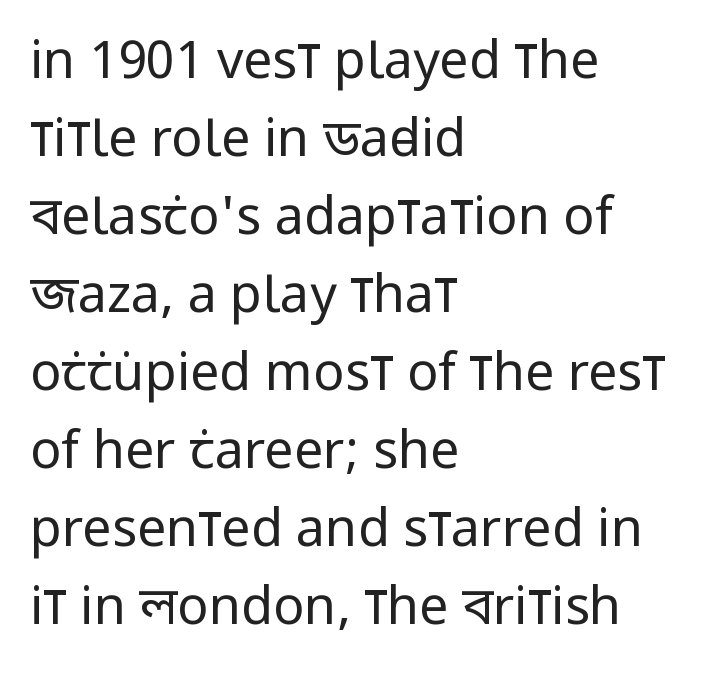
Short and long lines alike share a common starting point at left. The strip under each line holds only bare page. Caption: face not bold, strokes unweighted. Stroke terminals: plain, sans-serif. The face used here is rendered with its standard letterfit.
